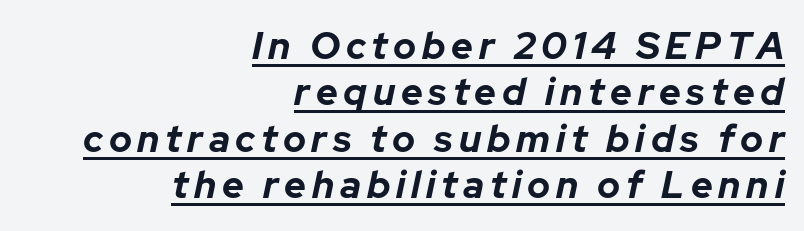
Q: Is the text bold? A: Yes.
Q: Is the text italic (slanted)? A: Yes, it leans right by about 12 degrees.
Q: Is the text underlined? A: Yes.
Q: How is the paragraph aligned? A: Right-aligned.
Q: Width (condensed, normal, or wide)? A: Normal.
Q: Stroke contrast? A: Low.
Q: x-height? A: Medium.
Q: Monospaced? A: No.
